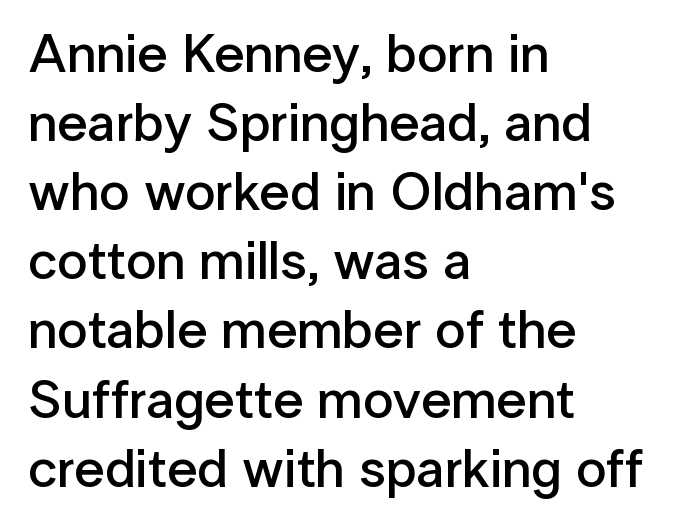
The image shows 54 px semibold sans-serif type, upright; set left-aligned, normal line spacing (1.28x), normal letter spacing, not underlined; low stroke contrast and a medium x-height.
